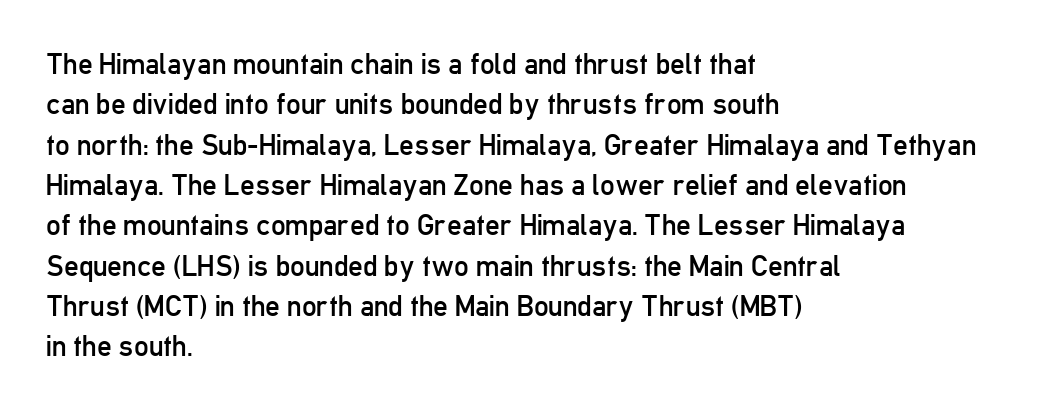
Q: Is the text bold? A: No.
Q: Is the text italic (slanted)? A: No, it is upright.
Q: Is the typeface a serif or a sans-serif typeface? A: Sans-serif.
Q: Is the text underlined? A: No.
Q: How is the paragraph aligned? A: Left-aligned.
Q: Is the spacing between letters normal or unusually wide? A: Normal.
Q: Is the spacing between lines tight, normal or loose? A: Normal.
Q: Width (condensed, normal, or wide)? A: Condensed.
Q: Stroke contrast? A: Low.
Q: x-height? A: Medium.
Q: Monospaced? A: No.
